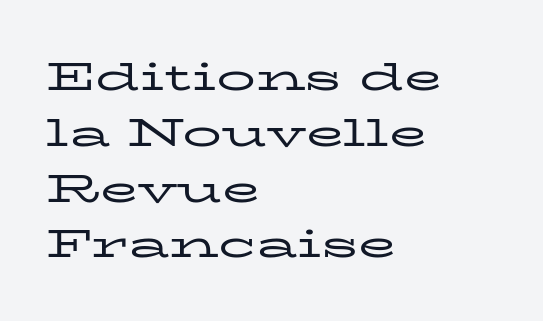
{"serif": "yes", "italic": "no", "bold": "no", "weight": "regular", "width": "wide", "stroke_contrast": "low", "x_height": "medium", "monospaced": "no", "underline": "no", "align": "left", "line_spacing": "normal", "line_spacing_ratio": 1.43, "letter_spacing": "normal", "letter_spacing_em": 0.0, "glyph_px": 39}
